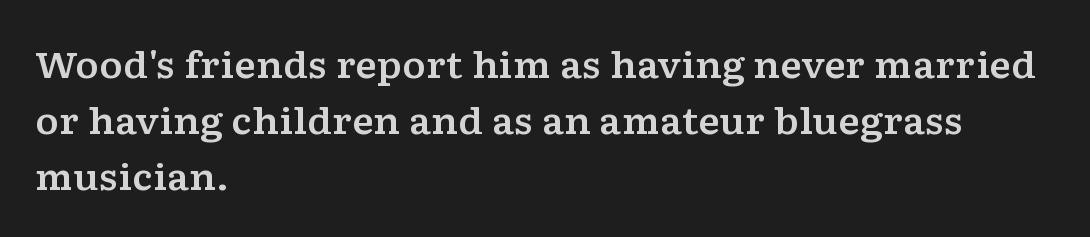
Q: Is the text italic (slanted)? A: No, it is upright.
Q: Is the typeface a serif or a sans-serif typeface? A: Serif.
Q: Is the text underlined? A: No.
Q: How is the paragraph aligned? A: Left-aligned.
Q: Is the spacing between letters normal or unusually wide? A: Normal.
Q: Is the spacing between lines tight, normal or loose? A: Normal.
Q: Width (condensed, normal, or wide)? A: Wide.
Q: Stroke contrast? A: Low.
Q: x-height? A: Medium.
Q: Monospaced? A: No.
